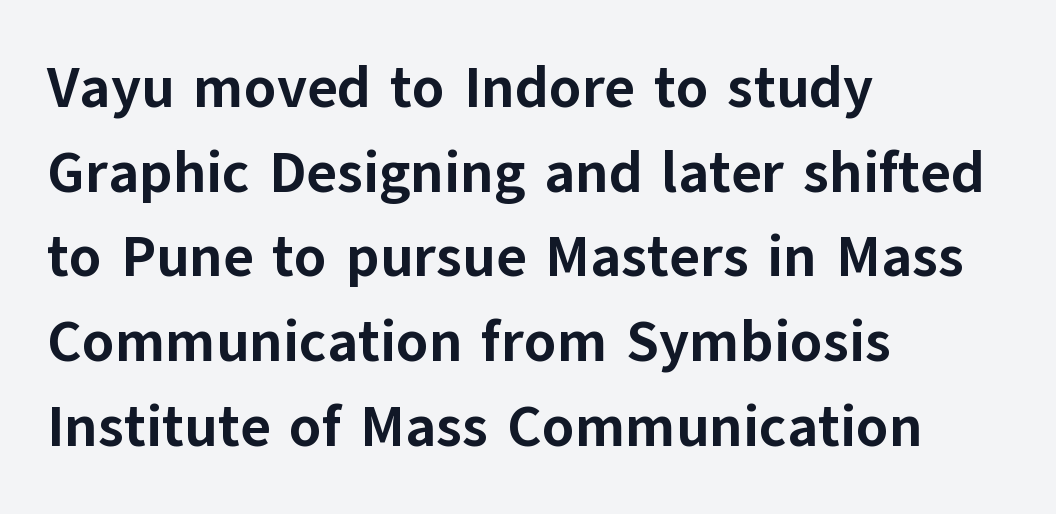
{"serif": "no", "italic": "no", "bold": "yes", "weight": "bold", "width": "normal", "stroke_contrast": "low", "x_height": "medium", "monospaced": "no", "underline": "no", "align": "left", "line_spacing": "normal", "line_spacing_ratio": 1.46, "letter_spacing": "normal", "letter_spacing_em": 0.0, "glyph_px": 58}
